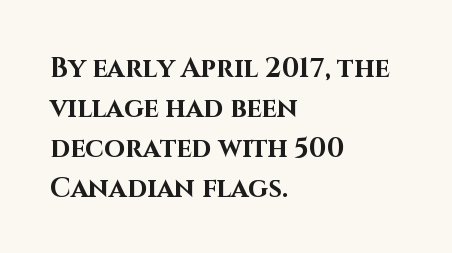
A student would call this left alignment; a typographer would say flush left, rag right. Lines of text with bare space underneath. Does the weight exceed regular? Yes, all the way to bold. Posture: vertical. The rows are spaced the way most documents space them. In terms of letterspacing, this is plain default setting.
